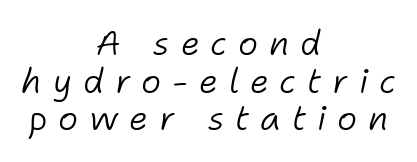
{"italic": "yes", "lean": "right", "slant_degrees": 11, "bold": "no", "weight": "light", "width": "normal", "stroke_contrast": "low", "x_height": "medium", "monospaced": "no", "underline": "no", "align": "center", "line_spacing": "tight", "line_spacing_ratio": 1.11, "letter_spacing": "wide", "letter_spacing_em": 0.32, "glyph_px": 34}
